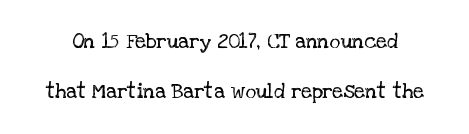
{"italic": "no", "bold": "no", "underline": "no", "line_spacing": "loose", "line_spacing_ratio": 2.39, "letter_spacing": "normal", "letter_spacing_em": 0.0, "glyph_px": 21}
